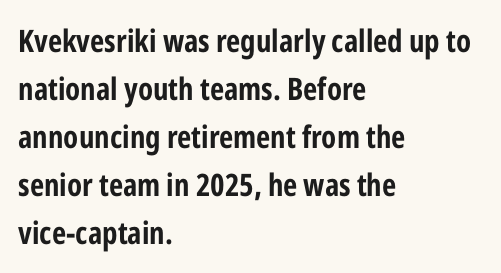
Q: Is the text bold? A: Yes.
Q: Is the text italic (slanted)? A: No, it is upright.
Q: Is the typeface a serif or a sans-serif typeface? A: Sans-serif.
Q: Is the text underlined? A: No.
Q: How is the paragraph aligned? A: Left-aligned.
Q: Is the spacing between letters normal or unusually wide? A: Normal.
Q: Is the spacing between lines tight, normal or loose? A: Normal.
Q: Width (condensed, normal, or wide)? A: Condensed.
Q: Stroke contrast? A: Low.
Q: x-height? A: Medium.
Q: Monospaced? A: No.
